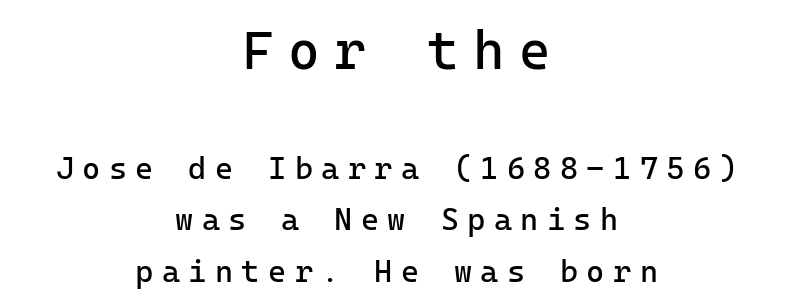
{"serif": "no", "italic": "no", "bold": "no", "weight": "regular", "width": "normal", "stroke_contrast": "low", "x_height": "medium", "underline": "no", "align": "center", "line_spacing": "normal", "line_spacing_ratio": 1.65, "letter_spacing": "wide", "letter_spacing_em": 0.27, "larger_block": "first", "size_ratio": 1.74, "glyph_px": 54}
